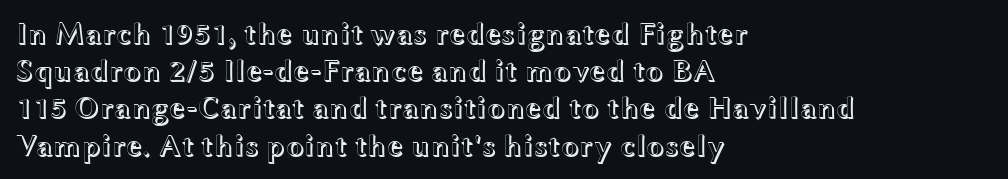
Glance below the letters and you will spot only blank space. Short and long lines alike share a common starting point at left. Inter-character spacing is left at the font's built-in metrics. The type sits square on the baseline with zero lean.
